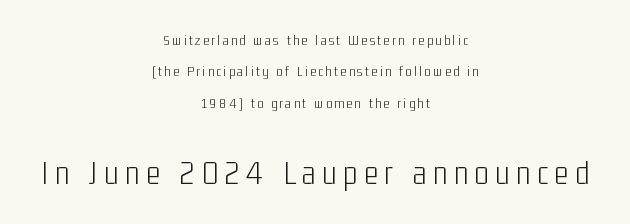
Reading down the block, each line starts at a different indent, mirrored at its end. What's the leading like? Stretched, with rows far apart. Heaviness? Minimal to ordinary, like unemphasized prose. These lines are rendered in a variable-pitch font. Font category for this specimen: sans-serif.
